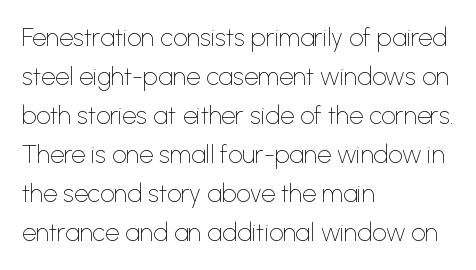
Q: Is the text bold? A: No.
Q: Is the text italic (slanted)? A: No, it is upright.
Q: Is the text underlined? A: No.
Q: How is the paragraph aligned? A: Left-aligned.
Q: Is the spacing between letters normal or unusually wide? A: Normal.
Q: Is the spacing between lines tight, normal or loose? A: Normal.
